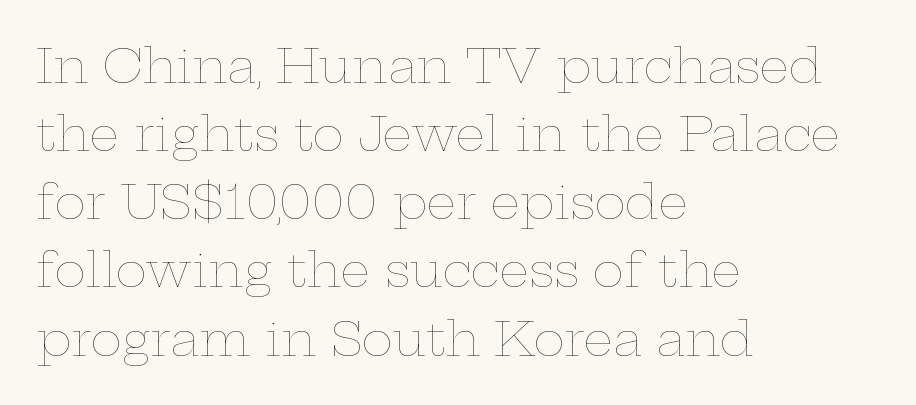
Q: Is the text bold? A: No.
Q: Is the text italic (slanted)? A: No, it is upright.
Q: Is the text underlined? A: No.
Q: How is the paragraph aligned? A: Left-aligned.
Q: Is the spacing between letters normal or unusually wide? A: Normal.
Q: Is the spacing between lines tight, normal or loose? A: Normal.
Q: Width (condensed, normal, or wide)? A: Wide.
Q: Stroke contrast? A: Low.
Q: x-height? A: Medium.
Q: Monospaced? A: No.
